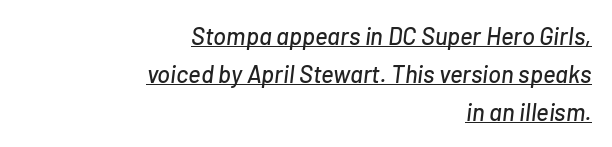
The image shows 24 px text type, italic (leaning right); set right-aligned, normal line spacing (1.58x), normal letter spacing, underlined.
